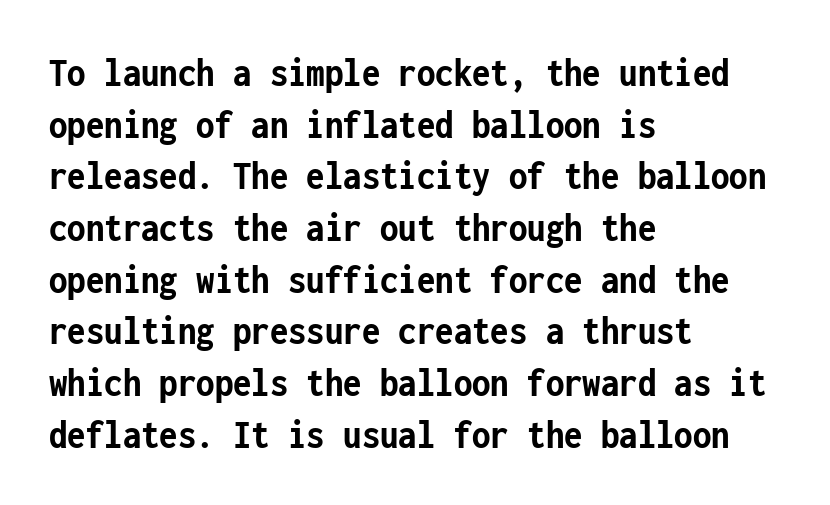
{"serif": "no", "italic": "no", "bold": "yes", "weight": "semibold", "width": "condensed", "stroke_contrast": "low", "x_height": "medium", "monospaced": "yes", "underline": "no", "align": "left", "line_spacing_ratio": 1.23, "letter_spacing": "normal", "letter_spacing_em": 0.0, "glyph_px": 42}
